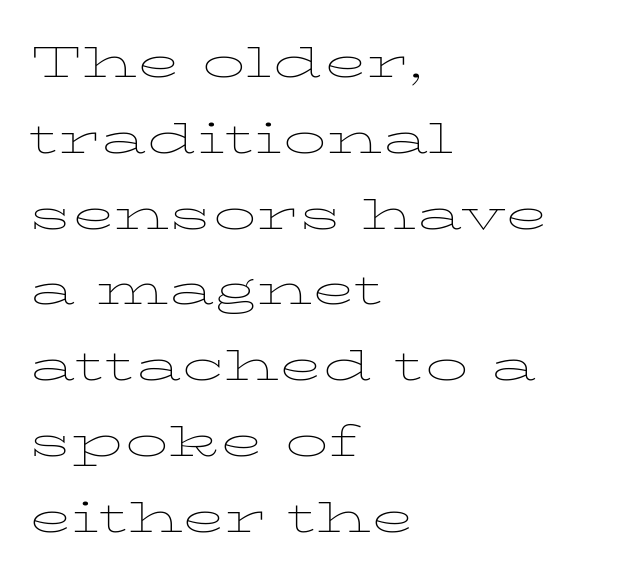
The image shows 57 px thin, wide type, upright; set left-aligned, normal line spacing (1.33x), normal letter spacing, not underlined; low stroke contrast and a medium x-height.
